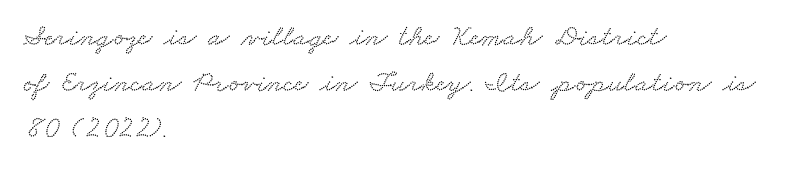
{"serif": "yes", "width": "wide", "stroke_contrast": "low", "x_height": "small", "monospaced": "no", "underline": "no", "align": "left", "line_spacing": "normal", "line_spacing_ratio": 1.54, "letter_spacing": "normal", "letter_spacing_em": 0.0, "glyph_px": 30}
